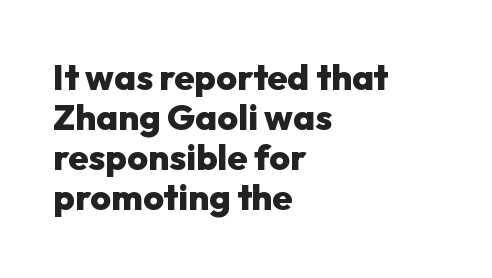
Q: Is the text bold? A: Yes.
Q: Is the text italic (slanted)? A: No, it is upright.
Q: Is the typeface a serif or a sans-serif typeface? A: Sans-serif.
Q: Is the text underlined? A: No.
Q: How is the paragraph aligned? A: Left-aligned.
Q: Is the spacing between letters normal or unusually wide? A: Normal.
Q: Is the spacing between lines tight, normal or loose? A: Tight.
Q: Width (condensed, normal, or wide)? A: Normal.
Q: Stroke contrast? A: Low.
Q: x-height? A: Medium.
Q: Monospaced? A: No.
